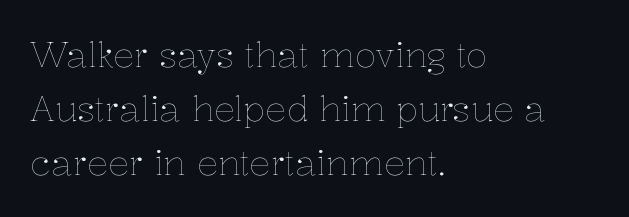
A roman cut, with each character standing at attention. Only glyphs here, with clear space below each row. Here the glyphs are tracked normally, forming tight word shapes. The letters advance in unequal steps, a hallmark of proportional type. Vertical stems look standard width or narrower in stroke.
